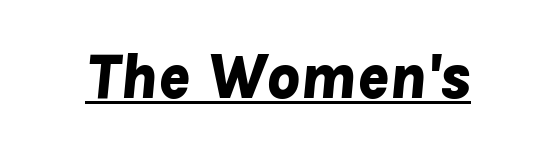
Q: Is the text bold? A: Yes.
Q: Is the text italic (slanted)? A: Yes, it leans right by about 8 degrees.
Q: Is the text underlined? A: Yes.
Q: Is the spacing between letters normal or unusually wide? A: Normal.
Q: Width (condensed, normal, or wide)? A: Normal.
Q: Stroke contrast? A: Low.
Q: x-height? A: Medium.
Q: Monospaced? A: No.
